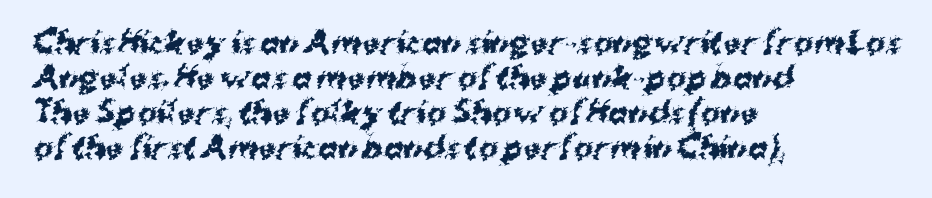
The image shows 29 px bold sans-serif type; set left-aligned, line spacing 1.21x, normal letter spacing, not underlined; medium stroke contrast and a medium x-height.
